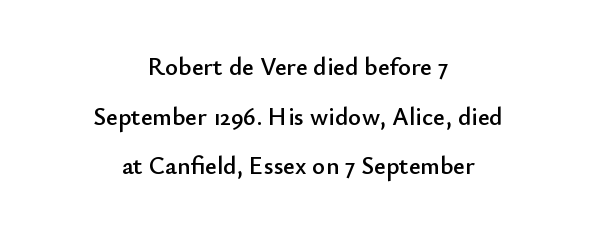
Q: Is the text italic (slanted)? A: No, it is upright.
Q: Is the text underlined? A: No.
Q: How is the paragraph aligned? A: Centered.
Q: Is the spacing between letters normal or unusually wide? A: Normal.
Q: Is the spacing between lines tight, normal or loose? A: Loose.
